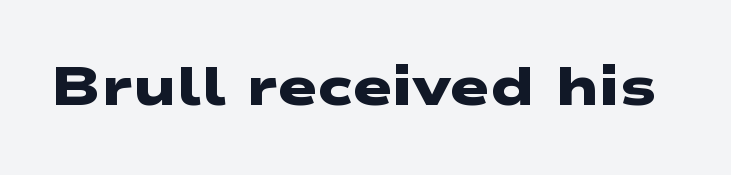
Q: Is the text bold? A: Yes.
Q: Is the typeface a serif or a sans-serif typeface? A: Sans-serif.
Q: Is the text underlined? A: No.
Q: Is the spacing between letters normal or unusually wide? A: Normal.
Q: Width (condensed, normal, or wide)? A: Wide.
Q: Stroke contrast? A: Low.
Q: x-height? A: Medium.
Q: Monospaced? A: No.
